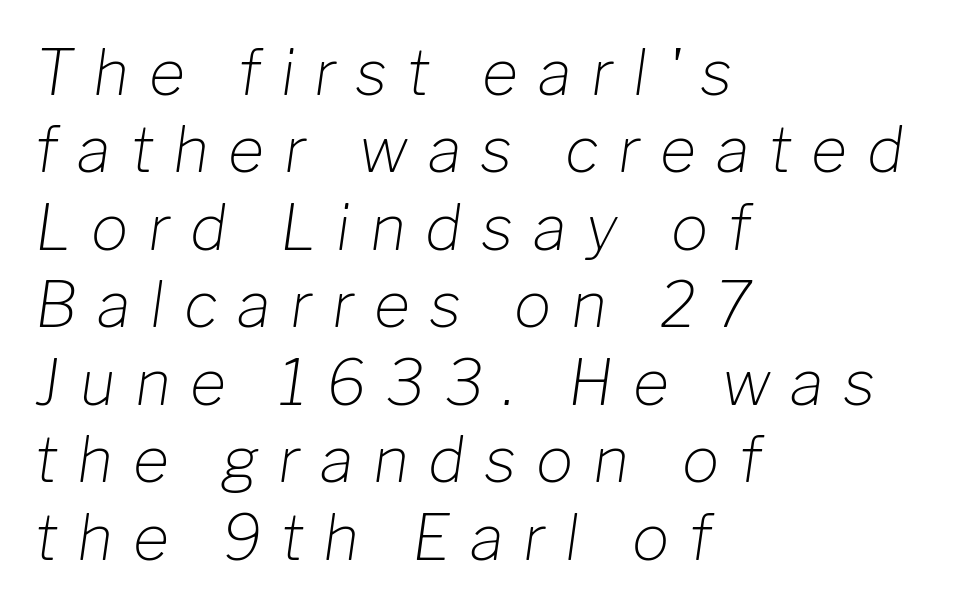
The image shows 62 px light type, italic (leaning right); set left-aligned, normal line spacing (1.25x), unusually wide letter spacing (+0.32 em), not underlined; low stroke contrast and a medium x-height.
